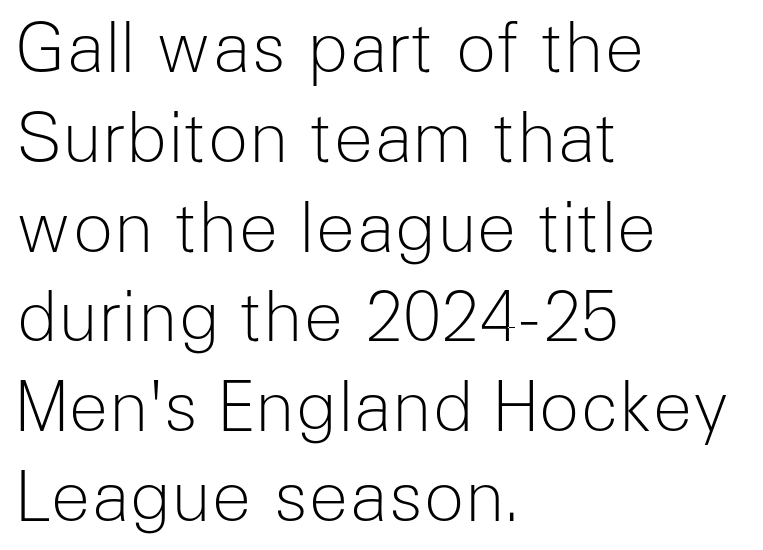
Q: Is the text bold? A: No.
Q: Is the text italic (slanted)? A: No, it is upright.
Q: Is the typeface a serif or a sans-serif typeface? A: Sans-serif.
Q: Is the text underlined? A: No.
Q: How is the paragraph aligned? A: Left-aligned.
Q: Is the spacing between letters normal or unusually wide? A: Normal.
Q: Is the spacing between lines tight, normal or loose? A: Normal.
Q: Width (condensed, normal, or wide)? A: Normal.
Q: Stroke contrast? A: Low.
Q: x-height? A: Medium.
Q: Monospaced? A: No.
